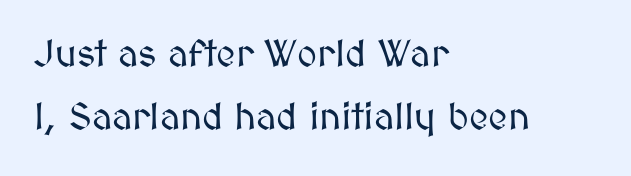
Q: Is the text italic (slanted)? A: No, it is upright.
Q: Is the text underlined? A: No.
Q: How is the paragraph aligned? A: Left-aligned.
Q: Is the spacing between letters normal or unusually wide? A: Normal.
Q: Is the spacing between lines tight, normal or loose? A: Normal.
Q: Width (condensed, normal, or wide)? A: Normal.
Q: Stroke contrast? A: Medium.
Q: x-height? A: Medium.
Q: Monospaced? A: No.
